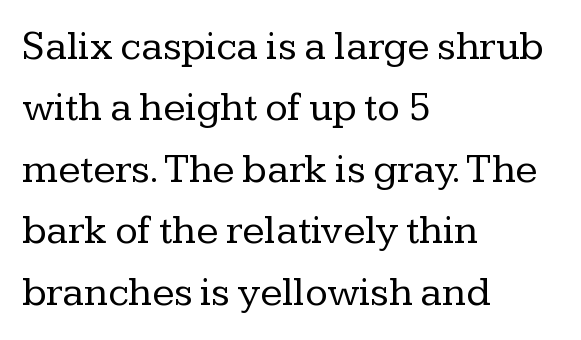
The image shows 41 px regular-weight serif type, upright; set left-aligned, normal line spacing (1.5x), normal letter spacing, not underlined; low stroke contrast and a medium x-height.
